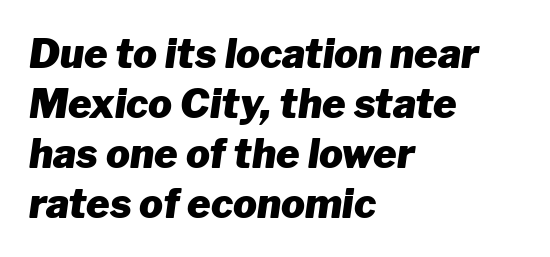
{"italic": "yes", "lean": "right", "slant_degrees": 8, "bold": "yes", "weight": "heavy", "width": "normal", "stroke_contrast": "low", "x_height": "medium", "monospaced": "no", "underline": "no", "align": "left", "line_spacing": "normal", "line_spacing_ratio": 1.25, "letter_spacing": "normal", "letter_spacing_em": 0.0, "glyph_px": 40}
